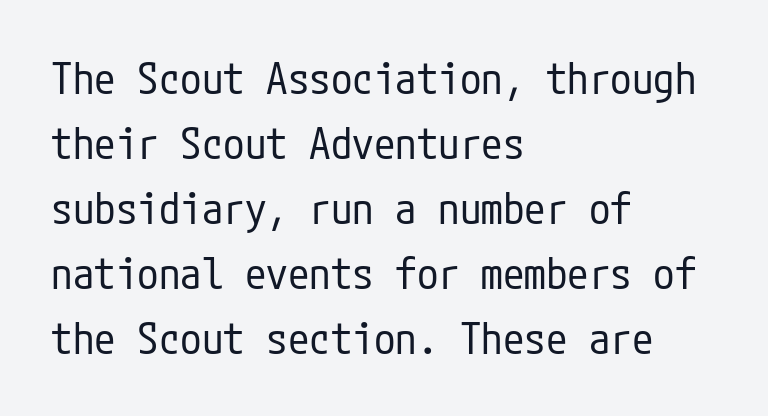
Q: Is the text bold? A: No.
Q: Is the text italic (slanted)? A: No, it is upright.
Q: Is the typeface a serif or a sans-serif typeface? A: Sans-serif.
Q: Is the text underlined? A: No.
Q: How is the paragraph aligned? A: Left-aligned.
Q: Is the spacing between letters normal or unusually wide? A: Normal.
Q: Is the spacing between lines tight, normal or loose? A: Normal.
Q: Width (condensed, normal, or wide)? A: Condensed.
Q: Stroke contrast? A: Low.
Q: x-height? A: Medium.
